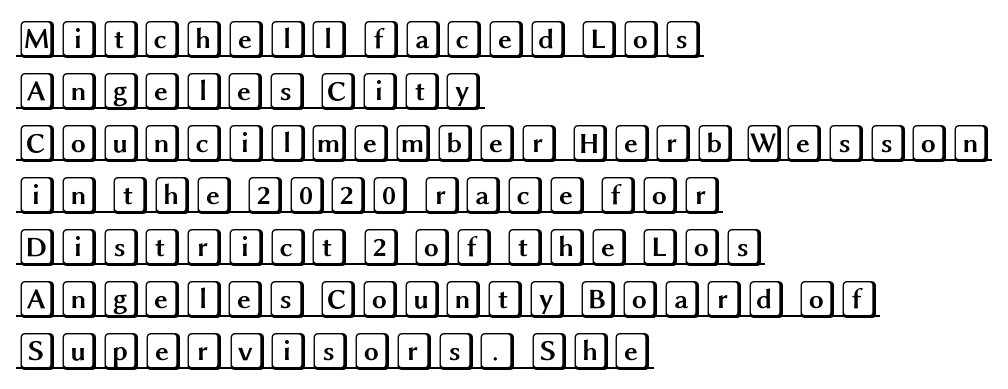
Q: Is the text italic (slanted)? A: No, it is upright.
Q: Is the text underlined? A: Yes.
Q: How is the paragraph aligned? A: Left-aligned.
Q: Is the spacing between letters normal or unusually wide? A: Normal.
Q: Is the spacing between lines tight, normal or loose? A: Normal.
Q: Width (condensed, normal, or wide)? A: Wide.
Q: x-height? A: Large.
